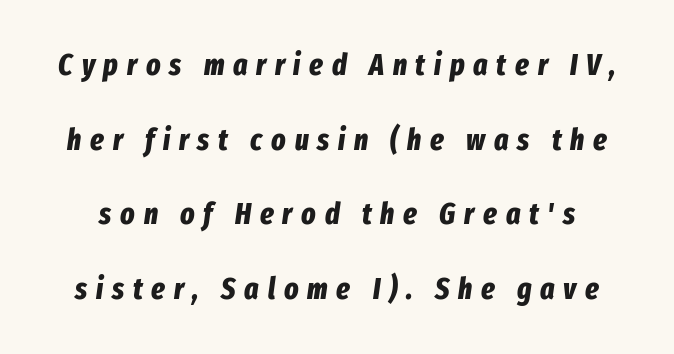
Vertical spacing — loose. Bare-footed words on every line. Think of a printed novel: that variable character pitch is what you see here. The typesetting leans heavy: a genuine bold. The gaps between neighbouring characters are conspicuously large.
